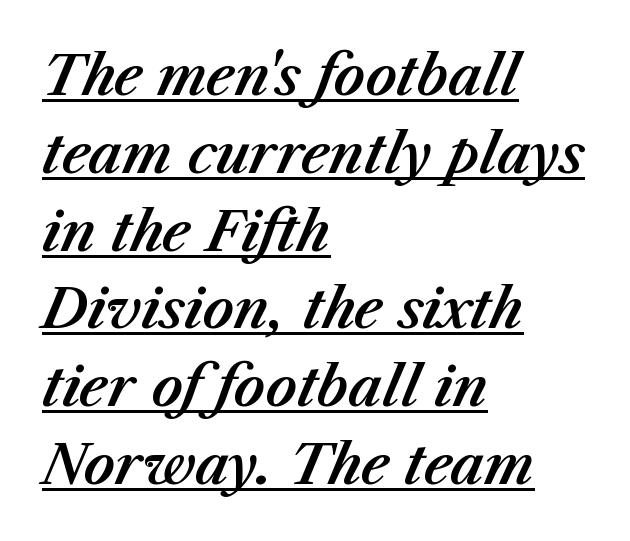
The image shows 54 px text type, italic (leaning right); set left-aligned, normal line spacing (1.44x), normal letter spacing, underlined; medium stroke contrast and a medium x-height.
